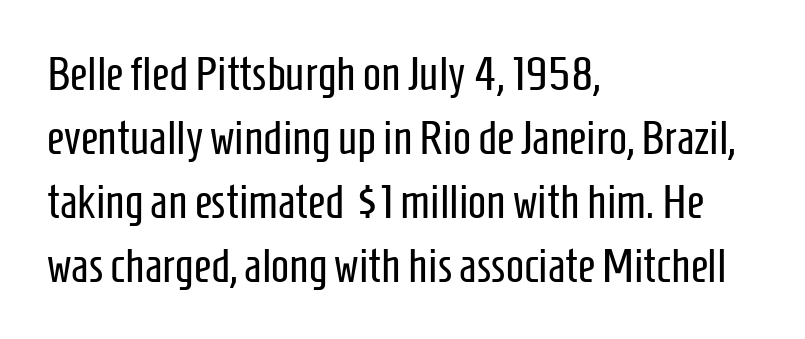
{"serif": "no", "italic": "no", "bold": "no", "weight": "regular", "width": "condensed", "stroke_contrast": "low", "x_height": "medium", "monospaced": "no", "underline": "no", "align": "left", "line_spacing": "normal", "line_spacing_ratio": 1.33, "letter_spacing": "normal", "letter_spacing_em": 0.0, "glyph_px": 48}
